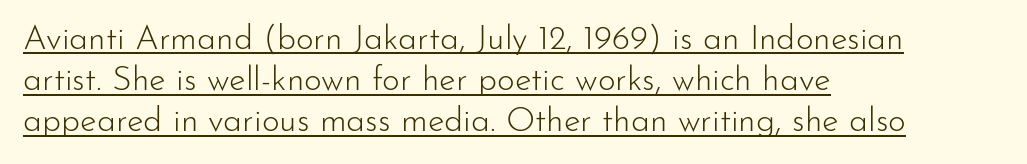
{"serif": "no", "italic": "no", "bold": "no", "weight": "light", "width": "normal", "stroke_contrast": "low", "x_height": "small", "monospaced": "no", "underline": "yes", "align": "left", "line_spacing_ratio": 1.21, "letter_spacing": "normal", "letter_spacing_em": 0.0, "glyph_px": 34}
